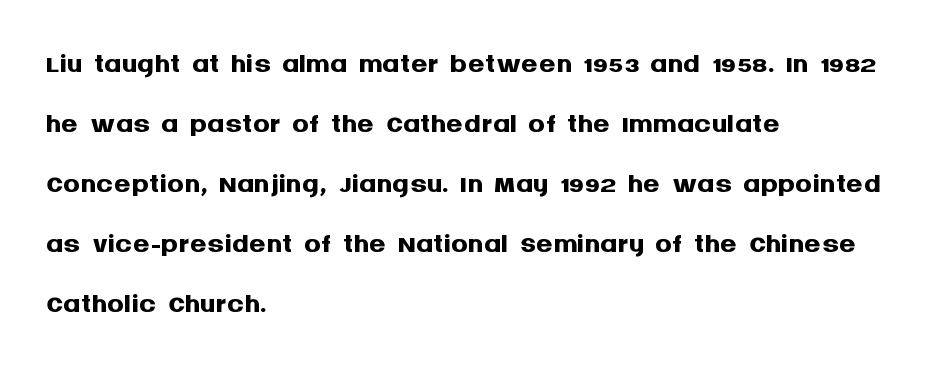
The image shows 42 px semibold sans-serif type, upright; set left-aligned, normal line spacing (1.43x), normal letter spacing, not underlined; medium stroke contrast and a large x-height.
